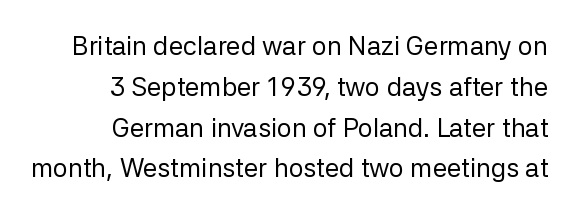
The image shows 26 px text type, upright; set right-aligned, normal line spacing (1.57x), normal letter spacing, not underlined.
